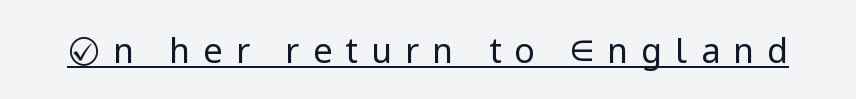
{"serif": "no", "italic": "no", "bold": "no", "weight": "regular", "width": "normal", "stroke_contrast": "low", "x_height": "medium", "monospaced": "no", "underline": "yes", "letter_spacing": "wide", "letter_spacing_em": 0.39, "glyph_px": 34}
